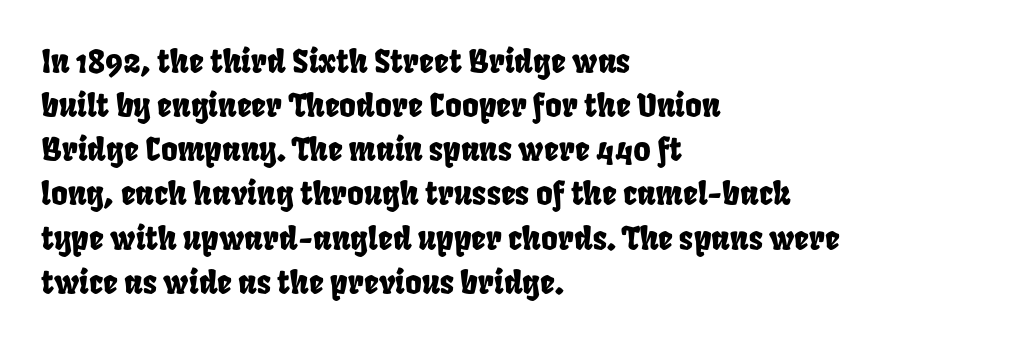
Regarding leading, the lines here are spaced in the standard way. The passage shown has conventional tracking throughout. Nobody drew a line under any word here. Does the copy run flush right? No — it runs flush left.
